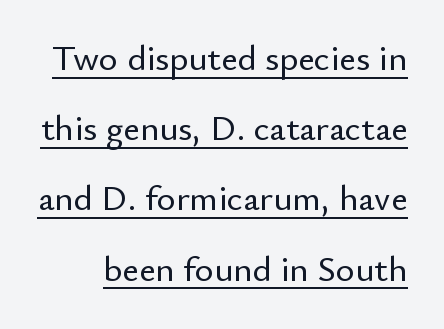
Interline gaps are noticeably wide in this sample. The passage shown is typeset with a sans-serif family. Is there an underline? Yes — a line sits under the letters. This sample uses an upright cut, with every glyph sitting square on the baseline. The letterforms sit shoulder to shoulder at normal distance.
